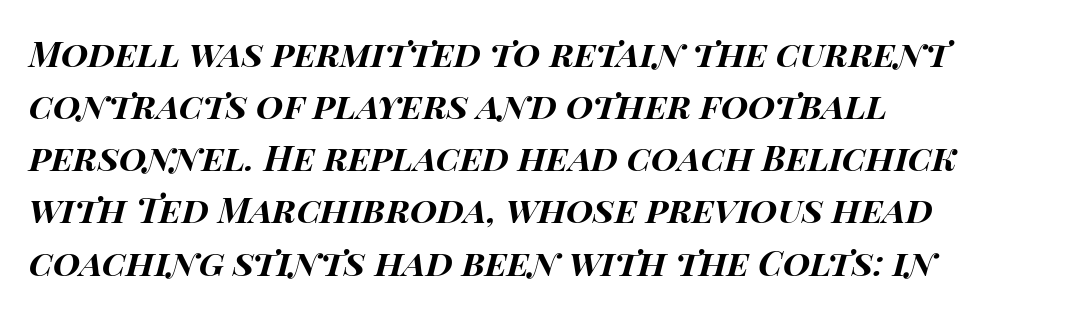
Q: Is the text bold? A: Yes.
Q: Is the text italic (slanted)? A: Yes, it leans right by about 14 degrees.
Q: Is the text underlined? A: No.
Q: How is the paragraph aligned? A: Left-aligned.
Q: Is the spacing between letters normal or unusually wide? A: Normal.
Q: Is the spacing between lines tight, normal or loose? A: Normal.
Q: Width (condensed, normal, or wide)? A: Wide.
Q: Stroke contrast? A: High.
Q: x-height? A: Large.
Q: Monospaced? A: No.
